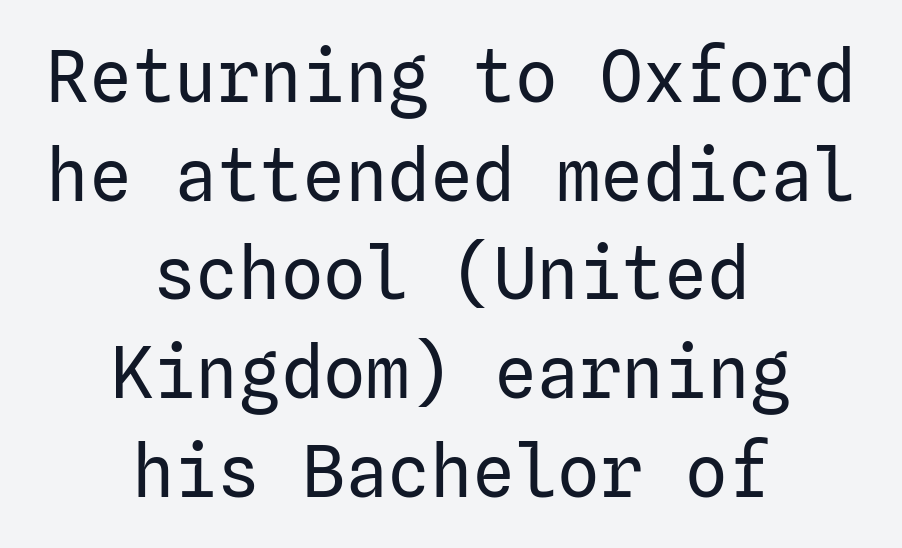
Each new line begins a customary step beneath the previous one. The passage shown is typeset with a sans-serif family. This reads as an unemphasized weight, regular at the heaviest. A student would call this center alignment; a typographer would say set centered. The space directly below the letters is spotless. This is the regular roman posture of the typeface.
